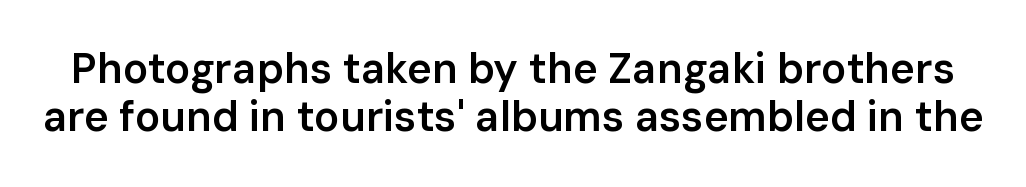
Q: Is the text bold? A: Semi-bold.
Q: Is the text italic (slanted)? A: No, it is upright.
Q: Is the typeface a serif or a sans-serif typeface? A: Sans-serif.
Q: Is the text underlined? A: No.
Q: Is the spacing between letters normal or unusually wide? A: Normal.
Q: Is the spacing between lines tight, normal or loose? A: Tight.
Q: Width (condensed, normal, or wide)? A: Normal.
Q: Stroke contrast? A: Low.
Q: x-height? A: Medium.
Q: Monospaced? A: No.
